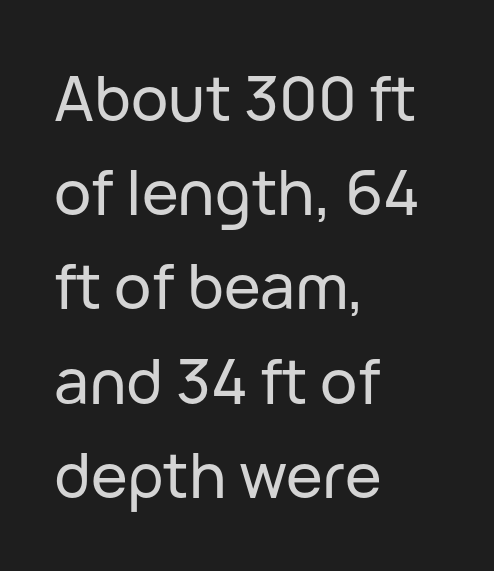
Q: Is the text italic (slanted)? A: No, it is upright.
Q: Is the typeface a serif or a sans-serif typeface? A: Sans-serif.
Q: Is the text underlined? A: No.
Q: How is the paragraph aligned? A: Left-aligned.
Q: Is the spacing between letters normal or unusually wide? A: Normal.
Q: Is the spacing between lines tight, normal or loose? A: Normal.
Q: Width (condensed, normal, or wide)? A: Normal.
Q: Stroke contrast? A: Low.
Q: x-height? A: Medium.
Q: Monospaced? A: No.
